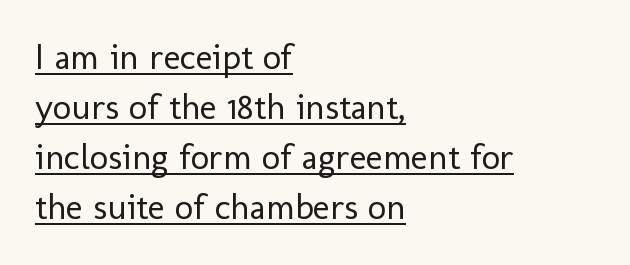
Q: Is the text bold? A: No.
Q: Is the text italic (slanted)? A: No, it is upright.
Q: Is the typeface a serif or a sans-serif typeface? A: Sans-serif.
Q: Is the text underlined? A: Yes.
Q: How is the paragraph aligned? A: Left-aligned.
Q: Is the spacing between letters normal or unusually wide? A: Normal.
Q: Is the spacing between lines tight, normal or loose? A: Normal.
Q: Width (condensed, normal, or wide)? A: Normal.
Q: Stroke contrast? A: Low.
Q: x-height? A: Medium.
Q: Monospaced? A: No.
